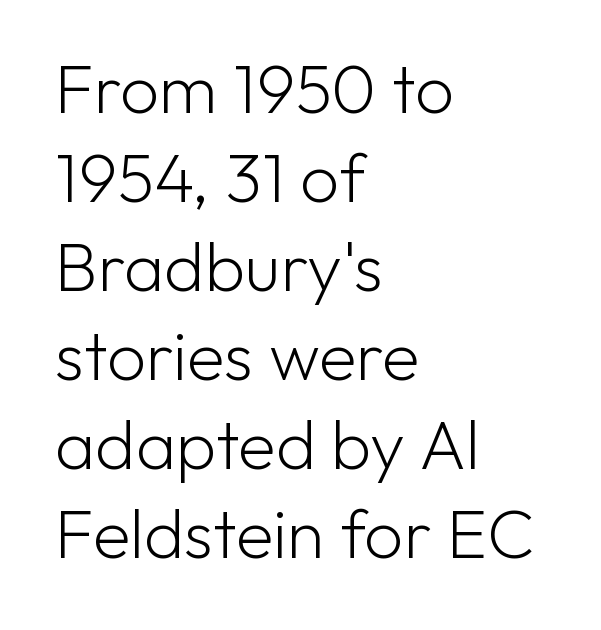
The image shows 69 px light sans-serif type, upright; set left-aligned, normal line spacing (1.29x), normal letter spacing, not underlined; low stroke contrast and a medium x-height.
